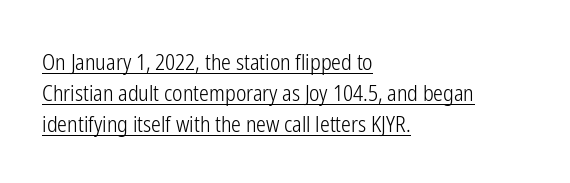
{"italic": "no", "bold": "no", "underline": "yes", "align": "left", "line_spacing": "normal", "line_spacing_ratio": 1.42, "letter_spacing": "normal", "letter_spacing_em": 0.0, "glyph_px": 22}
